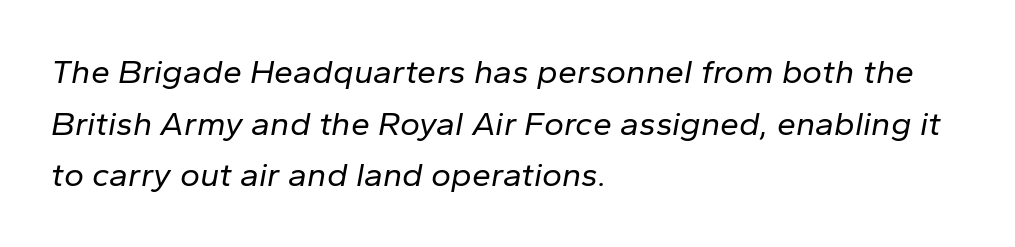
Evenly set lines give the paragraph a standard silhouette. The foot of each line stays bare and open. Horizontal alignment here is leftward, the default for most running prose. Do the characters align in a grid? No, the font is proportional. Characters follow at the spacing the type designer built in. Weight: in the light-to-regular range.
